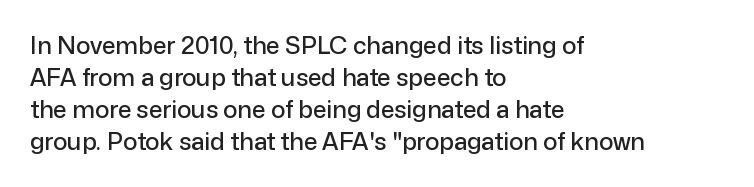
{"italic": "no", "underline": "no", "align": "left", "line_spacing": "normal", "line_spacing_ratio": 1.34, "letter_spacing": "normal", "letter_spacing_em": 0.0, "glyph_px": 24}
